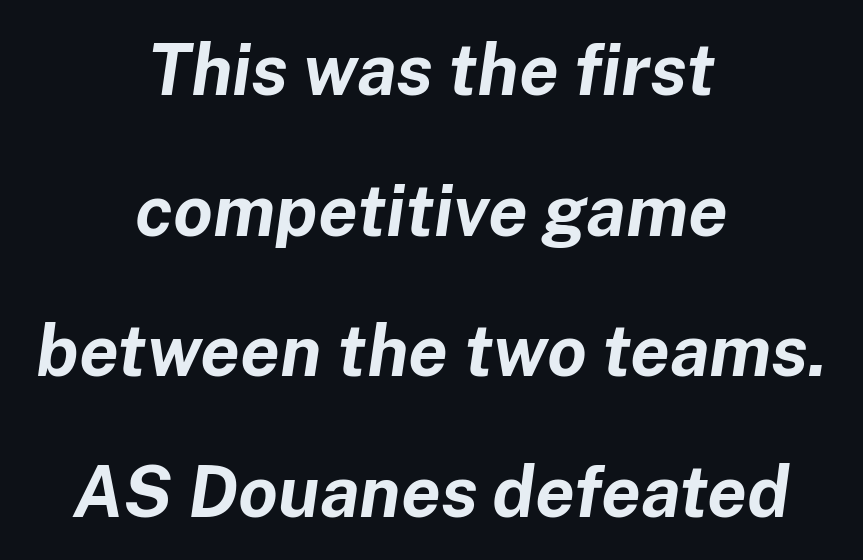
The image shows 71 px bold type, italic (leaning right); set centered, loose line spacing (1.98x), normal letter spacing, not underlined; low stroke contrast and a medium x-height.
